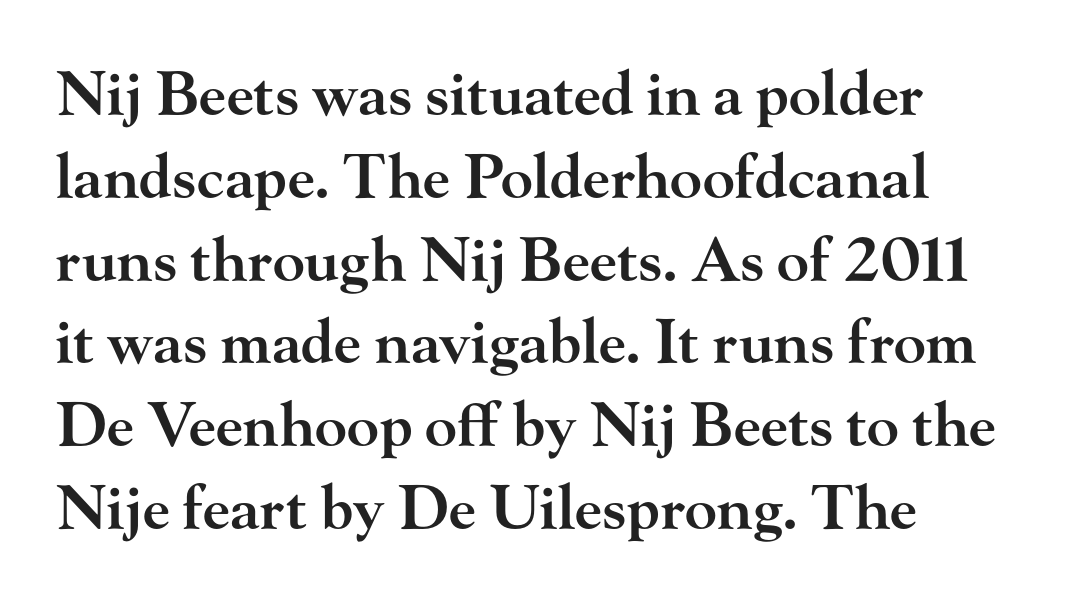
Characters remain perfectly vertical along every line. Tracking here is standard; glyphs follow each other at the usual distance. The face used here is a semibold: visibly heavier than regular, lighter than bold. Has an underline been added? It has not. Summary of vertical rhythm: regular, with standard interline spacing.
